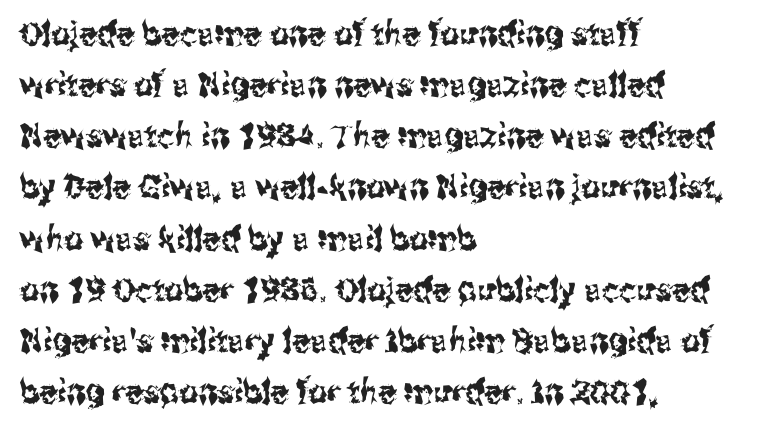
Q: Is the text italic (slanted)? A: No, it is upright.
Q: Is the typeface a serif or a sans-serif typeface? A: Sans-serif.
Q: Is the text underlined? A: No.
Q: How is the paragraph aligned? A: Left-aligned.
Q: Is the spacing between letters normal or unusually wide? A: Normal.
Q: Is the spacing between lines tight, normal or loose? A: Normal.
Q: Width (condensed, normal, or wide)? A: Condensed.
Q: Stroke contrast? A: Medium.
Q: x-height? A: Medium.
Q: Monospaced? A: No.
